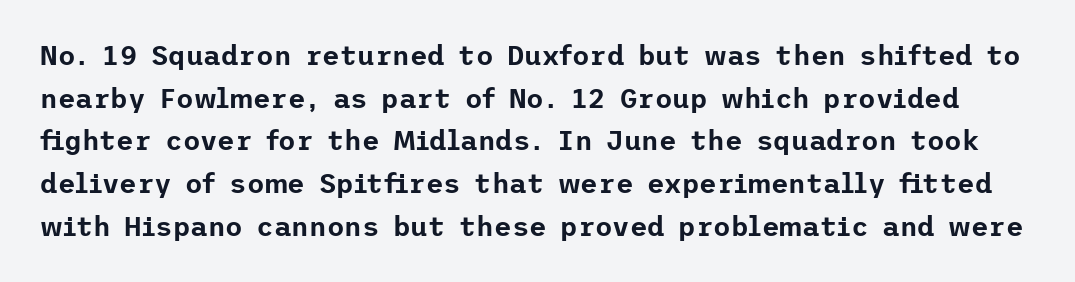
The image shows 27 px text type, upright; set normal line spacing (1.58x), normal letter spacing, not underlined.
